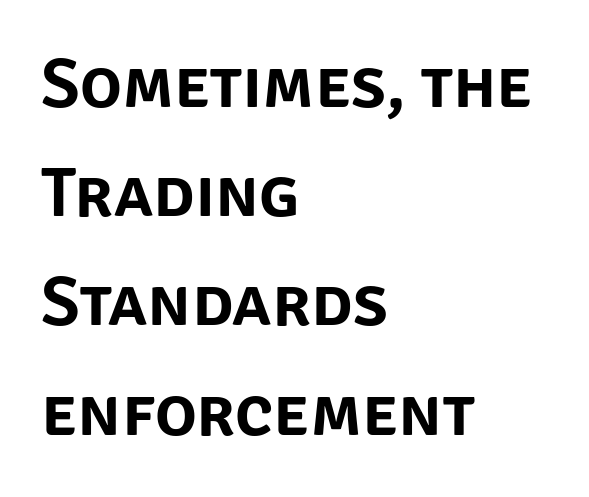
Plain, unruled lines of type. You could call the tracking neutral — neither tight nor loose. Serif or sans? Sans — the stroke terminals are bare. This is the regular roman posture of the typeface. In CSS terms this would be text-align: left.
